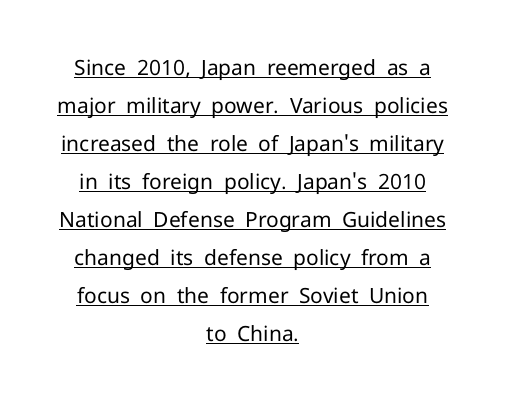
The image shows 21 px text type, upright; set centered, line spacing 1.81x, normal letter spacing, underlined.
